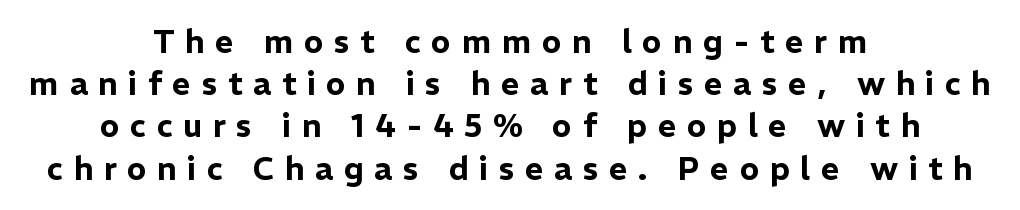
{"serif": "no", "italic": "no", "width": "normal", "stroke_contrast": "low", "x_height": "medium", "monospaced": "no", "underline": "no", "align": "center", "line_spacing": "normal", "line_spacing_ratio": 1.32, "letter_spacing": "wide", "letter_spacing_em": 0.33, "glyph_px": 32}
